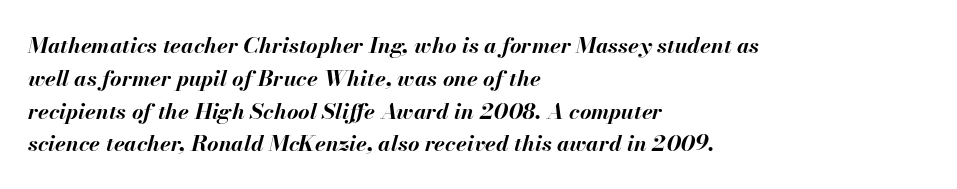
Q: Is the text bold? A: Yes.
Q: Is the text italic (slanted)? A: Yes, it leans right by about 13 degrees.
Q: Is the text underlined? A: No.
Q: How is the paragraph aligned? A: Left-aligned.
Q: Is the spacing between letters normal or unusually wide? A: Normal.
Q: Is the spacing between lines tight, normal or loose? A: Normal.
